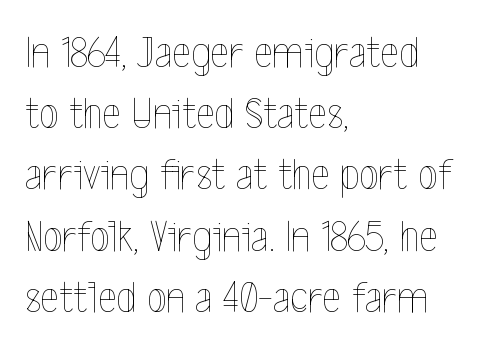
Q: Is the text bold? A: No.
Q: Is the text italic (slanted)? A: No, it is upright.
Q: Is the text underlined? A: No.
Q: How is the paragraph aligned? A: Left-aligned.
Q: Is the spacing between letters normal or unusually wide? A: Normal.
Q: Is the spacing between lines tight, normal or loose? A: Normal.
Q: Width (condensed, normal, or wide)? A: Condensed.
Q: x-height? A: Medium.
Q: Monospaced? A: No.
